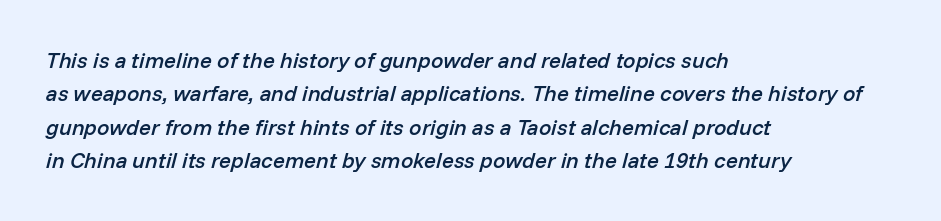
Glance below the letters and you will spot only blank space. This sample keeps an unexceptional amount of space between lines. The rendering anchors every line to the left-hand side. Words appear dense and cohesive because spacing is normal. In terms of posture, this sample is oblique. Slightly chunky letters — semibold, I'd say, not full bold.
